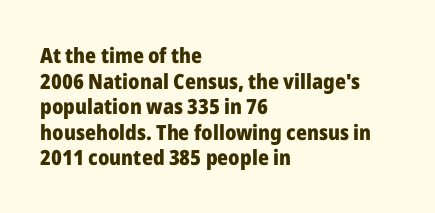
Q: Is the text bold? A: Yes.
Q: Is the text italic (slanted)? A: No, it is upright.
Q: Is the text underlined? A: No.
Q: How is the paragraph aligned? A: Left-aligned.
Q: Is the spacing between letters normal or unusually wide? A: Normal.
